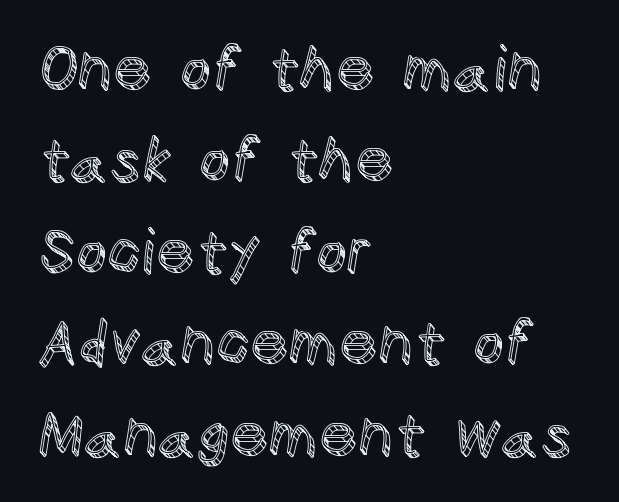
{"width": "normal", "x_height": "large", "monospaced": "no", "underline": "no", "align": "left", "line_spacing": "normal", "line_spacing_ratio": 1.5, "letter_spacing": "normal", "letter_spacing_em": 0.0, "glyph_px": 61}
